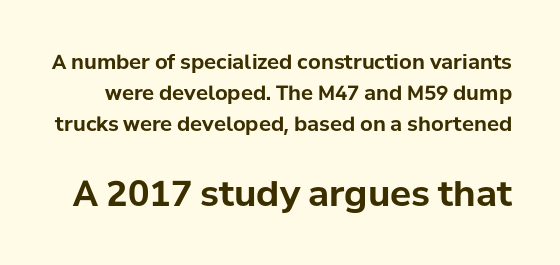
The image shows 35 px bold sans-serif type, upright; set normal line spacing (1.55x), normal letter spacing, not underlined; the second (bottom) block is 1.75x larger; low stroke contrast and a medium x-height.
